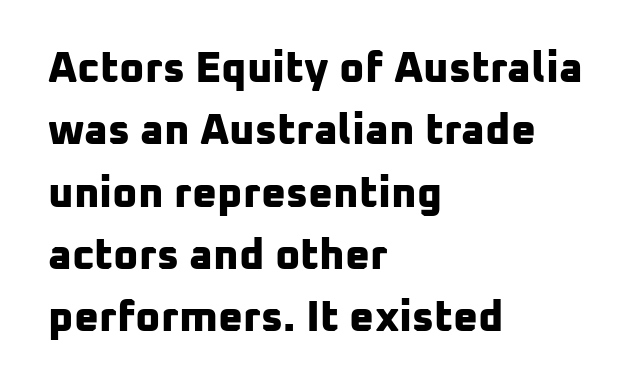
{"serif": "no", "bold": "yes", "weight": "bold", "width": "normal", "stroke_contrast": "low", "x_height": "medium", "monospaced": "no", "underline": "no", "align": "left", "line_spacing": "normal", "line_spacing_ratio": 1.45, "letter_spacing": "normal", "letter_spacing_em": 0.0, "glyph_px": 43}
